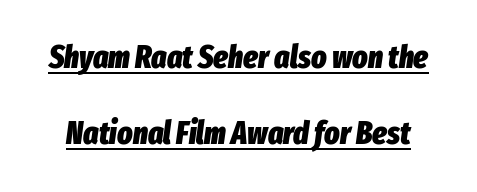
Q: Is the text bold? A: Yes.
Q: Is the text italic (slanted)? A: Yes, it leans right by about 8 degrees.
Q: Is the text underlined? A: Yes.
Q: Is the spacing between letters normal or unusually wide? A: Normal.
Q: Is the spacing between lines tight, normal or loose? A: Loose.
Q: Width (condensed, normal, or wide)? A: Condensed.
Q: Stroke contrast? A: Low.
Q: x-height? A: Medium.
Q: Monospaced? A: No.
